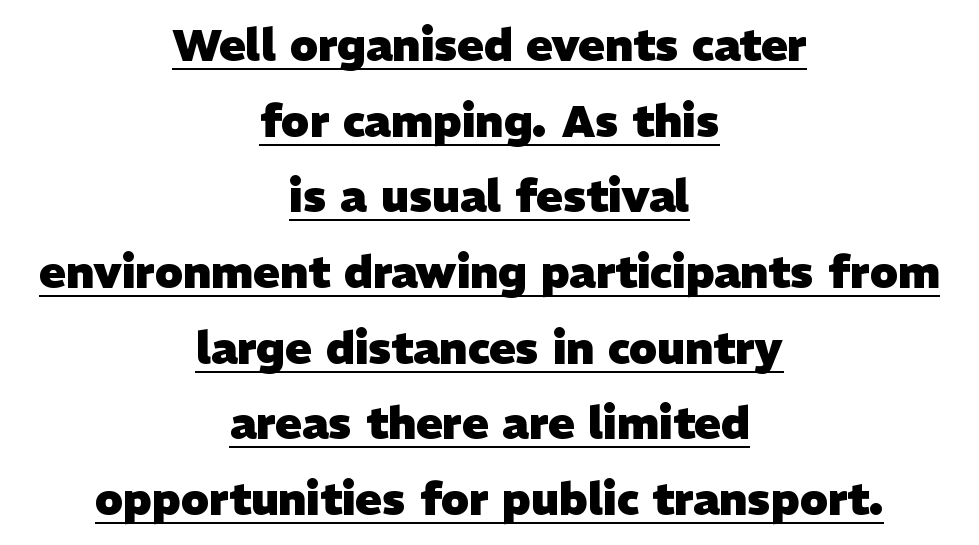
{"serif": "no", "bold": "yes", "weight": "heavy", "width": "normal", "stroke_contrast": "low", "x_height": "medium", "monospaced": "no", "underline": "yes", "align": "center", "line_spacing_ratio": 1.72, "letter_spacing": "normal", "letter_spacing_em": 0.0, "glyph_px": 44}
